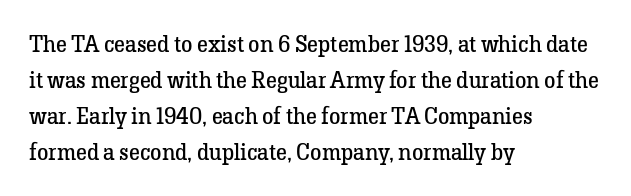
{"italic": "no", "bold": "no", "underline": "no", "align": "left", "line_spacing": "normal", "line_spacing_ratio": 1.57, "letter_spacing": "normal", "letter_spacing_em": 0.0, "glyph_px": 23}
